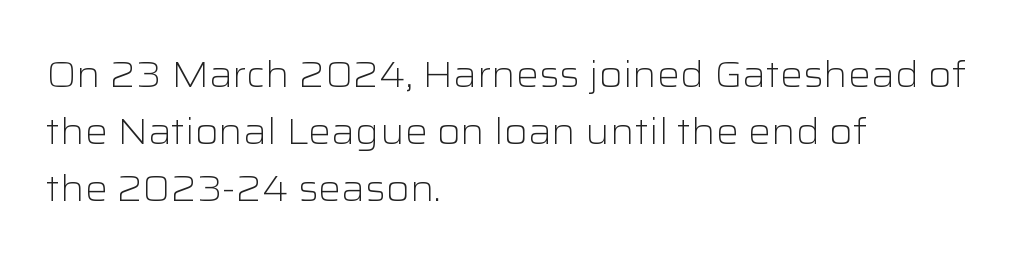
{"serif": "no", "italic": "no", "bold": "no", "weight": "light", "width": "wide", "stroke_contrast": "low", "x_height": "medium", "monospaced": "no", "underline": "no", "align": "left", "line_spacing": "normal", "line_spacing_ratio": 1.58, "letter_spacing": "normal", "letter_spacing_em": 0.0, "glyph_px": 36}
